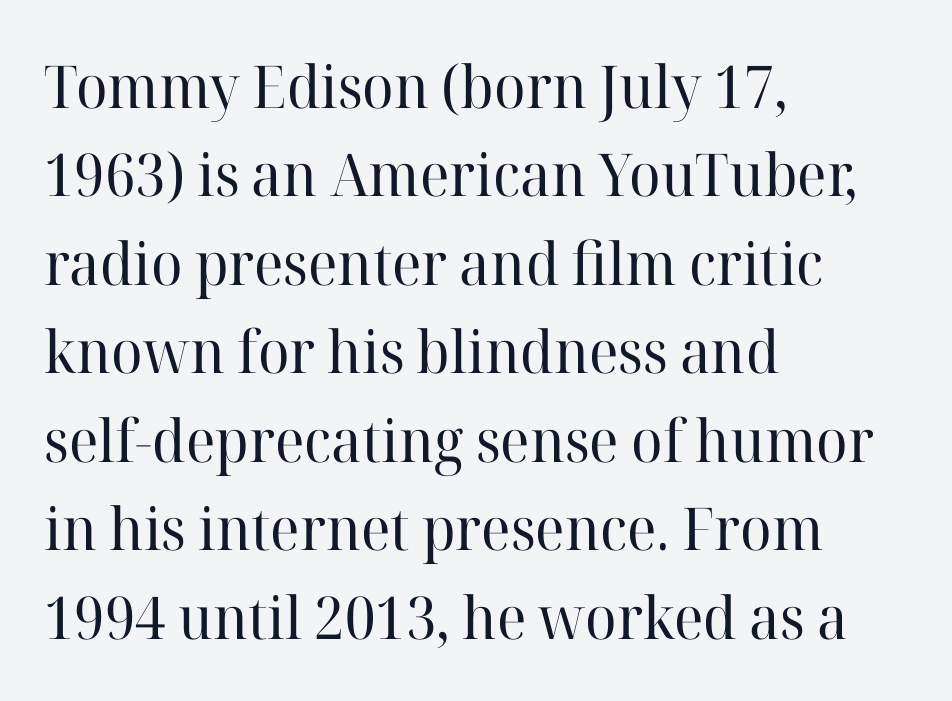
The image shows 59 px regular-weight serif type, upright; set left-aligned, normal line spacing (1.5x), normal letter spacing, not underlined; high stroke contrast and a medium x-height.
